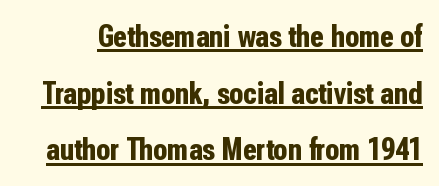
The image shows 32 px bold, condensed sans-serif type, upright; set line spacing 1.77x, normal letter spacing, underlined; low stroke contrast and a medium x-height.
